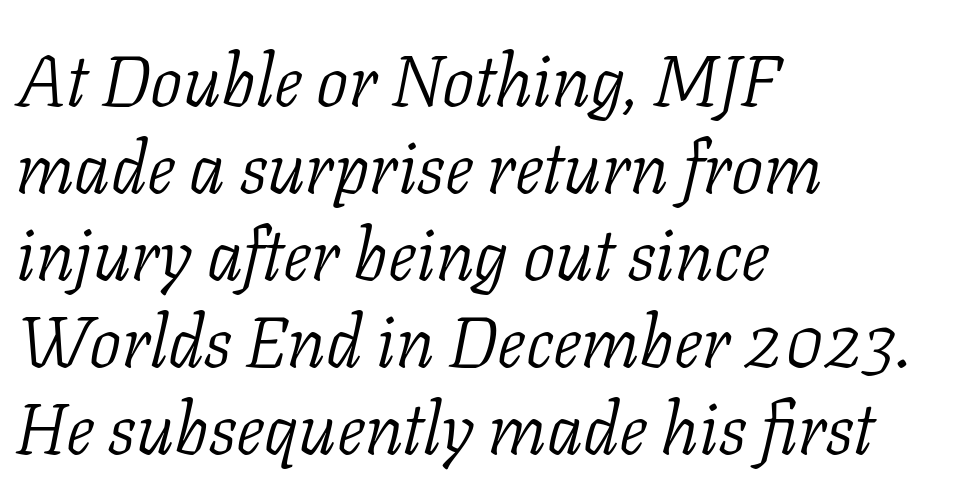
{"serif": "yes", "italic": "yes", "lean": "right", "slant_degrees": 11, "bold": "no", "weight": "light", "width": "normal", "stroke_contrast": "low", "x_height": "medium", "monospaced": "no", "underline": "no", "align": "left", "line_spacing_ratio": 1.21, "letter_spacing": "normal", "letter_spacing_em": 0.0, "glyph_px": 72}
